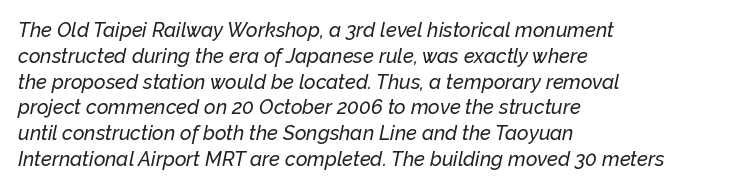
Q: Is the text italic (slanted)? A: Yes, it leans right by about 12 degrees.
Q: Is the text underlined? A: No.
Q: How is the paragraph aligned? A: Left-aligned.
Q: Is the spacing between letters normal or unusually wide? A: Normal.
Q: Is the spacing between lines tight, normal or loose? A: Normal.
